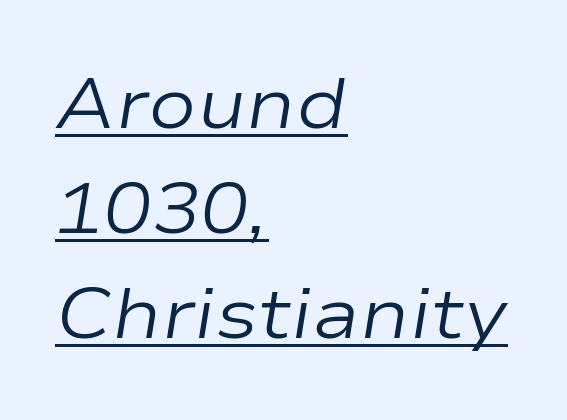
The image shows 72 px regular-weight, wide type, italic (leaning right); set left-aligned, normal line spacing (1.46x), normal letter spacing, underlined; low stroke contrast and a medium x-height.
